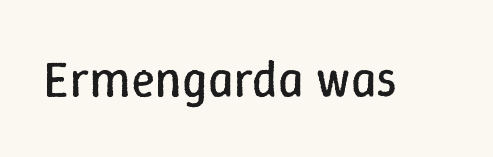
The typography opts for an upright posture over an oblique one. Each stroke keeps to a modest, everyday thickness or less. This sample uses plain, unmodified letter spacing. Letters rest on an invisible, unmarked baseline.
